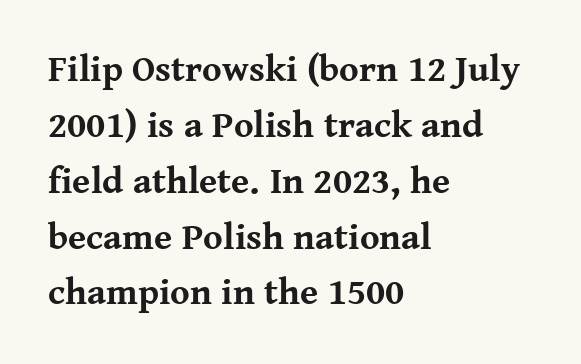
Between one letter and the next there's only the usual sliver of space. What weight is shown? A full bold with thick strokes. The vertical gap from one line to the next is medium. Tall strokes in this sample are plumb rather than angled. Words float on clear page, feet unadorned.
